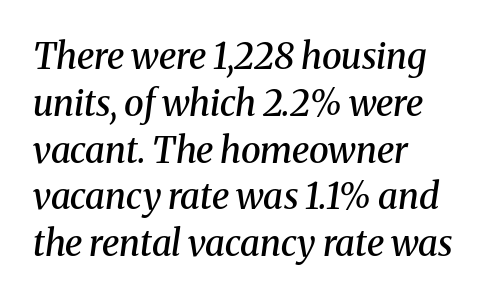
The image shows 36 px semibold serif type, italic (leaning right); set left-aligned, normal line spacing (1.3x), normal letter spacing, not underlined; medium stroke contrast and a medium x-height.
